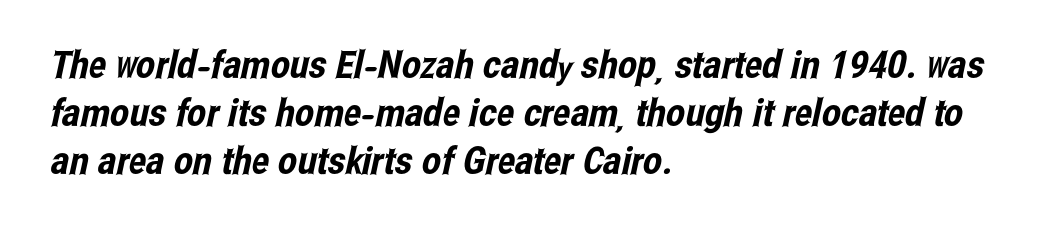
What kind of face is this? One without serifs — a sans. Check under the words: just untouched page. Standard letterfit; no display-style spreading of the glyphs. Evenly set lines give the paragraph a standard silhouette. Horizontal alignment here is leftward, the default for most running prose.
